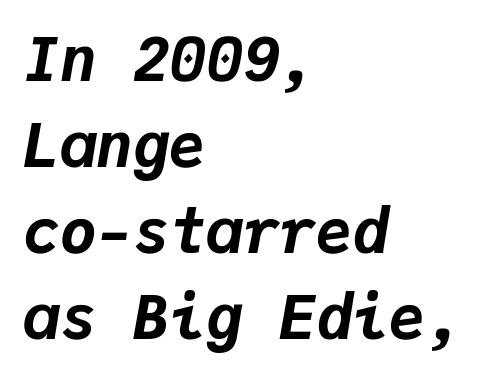
The letters are bold, with thick, heavy strokes. Line starts are locked; line ends wander. The axis of the letterforms is tilted away from vertical. Every character here occupies the same horizontal width, giving the sample a typewriter-like rhythm.
